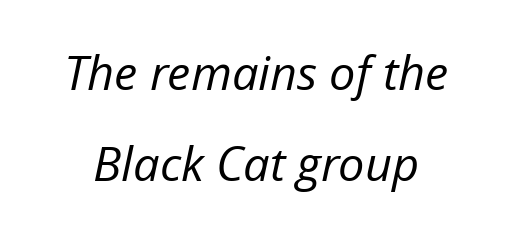
The rendering uses a large line-height, opening up the rows. Posture: slanted. The letterforms sit at book weight or below. Varying glyph widths throughout — classic text-font behaviour. Is the letter spacing exaggerated? No — it looks like the ordinary default.
